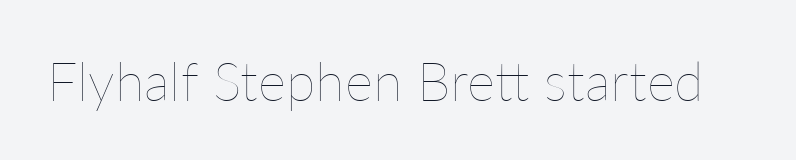
How are the letters spaced? Ordinarily, with no added tracking. This reads as an unemphasized weight, regular at the heaviest. Does the lettering tilt? It doesn't — this is upright. The face used here is proportionally spaced, like ordinary book or web type. The area under the type is left untouched.
